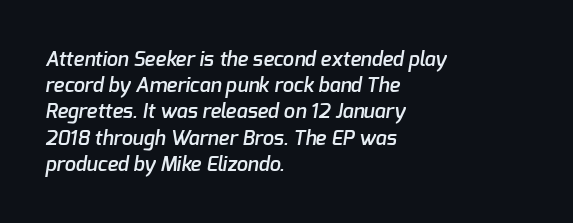
Rule under the text: the space is simply empty. Normally led — the rows are evenly, conventionally spaced. Every row of glyphs begins at an identical x-position on the left. The letters sit at their default tracking, neither squeezed nor spread.
